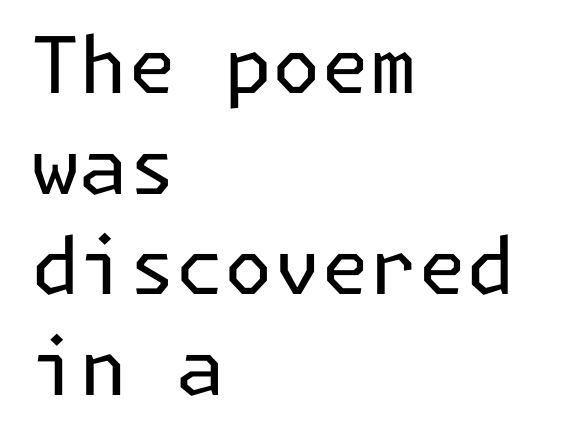
Q: Is the text bold? A: No.
Q: Is the text italic (slanted)? A: No, it is upright.
Q: Is the typeface a serif or a sans-serif typeface? A: Sans-serif.
Q: Is the text underlined? A: No.
Q: How is the paragraph aligned? A: Left-aligned.
Q: Is the spacing between letters normal or unusually wide? A: Normal.
Q: Is the spacing between lines tight, normal or loose? A: Normal.
Q: Width (condensed, normal, or wide)? A: Normal.
Q: Stroke contrast? A: Low.
Q: x-height? A: Medium.
